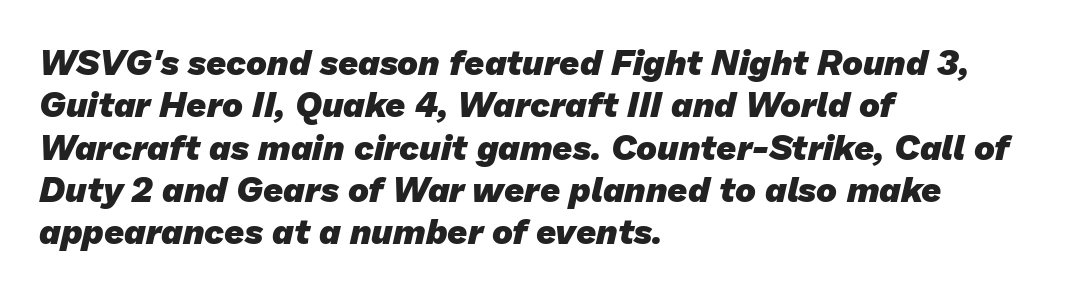
Lines of text with bare space underneath. Character widths vary here, with narrow letters taking less room than wide ones. Each letter's strokes conclude bluntly, with no projecting serifs. This sample is left-justified, so line endings fall wherever the words run out.
